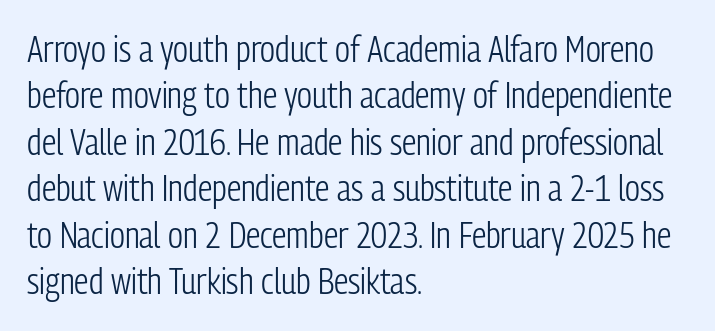
The image shows 36 px light, condensed sans-serif type, upright; set left-aligned, normal line spacing (1.29x), normal letter spacing, not underlined; low stroke contrast and a medium x-height.
